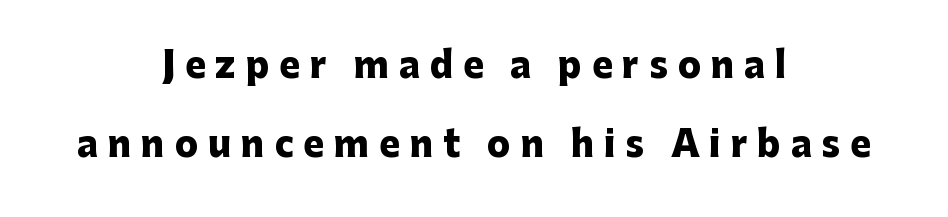
Here the glyphs are tracked loosely, breaking word shapes into spaced letters. It's the straight-up-and-down kind of type. Quick note: underline off. One glance says open: line gaps are wider than usual. Spacing verdict: proportional, widths tailored to each character.
